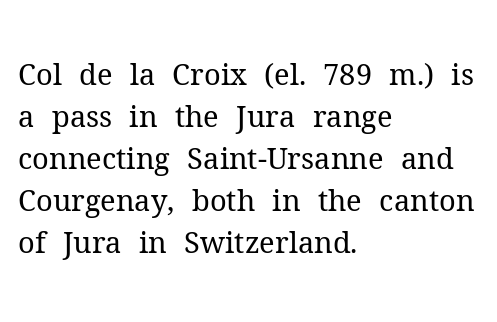
Q: Is the text bold? A: No.
Q: Is the text italic (slanted)? A: No, it is upright.
Q: Is the typeface a serif or a sans-serif typeface? A: Serif.
Q: Is the text underlined? A: No.
Q: How is the paragraph aligned? A: Left-aligned.
Q: Is the spacing between letters normal or unusually wide? A: Normal.
Q: Is the spacing between lines tight, normal or loose? A: Normal.
Q: Width (condensed, normal, or wide)? A: Normal.
Q: Stroke contrast? A: Medium.
Q: x-height? A: Medium.
Q: Monospaced? A: No.
